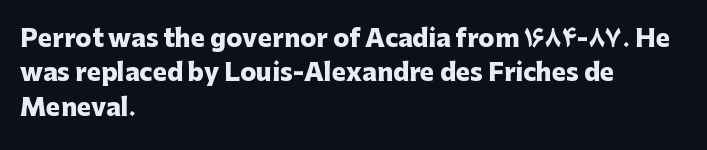
The image shows 24 px bold type, upright; set left-aligned, normal line spacing (1.43x), normal letter spacing, not underlined.
